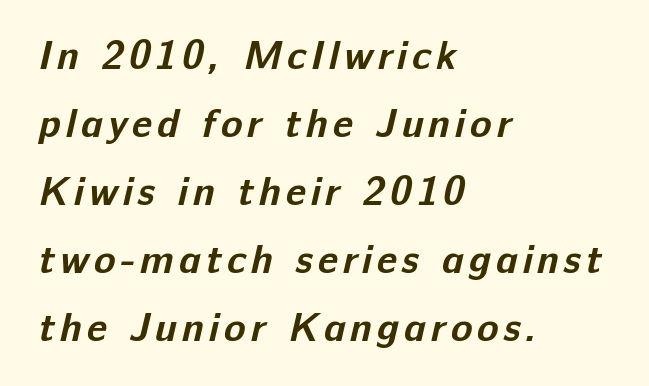
The image shows 40 px bold sans-serif type; set left-aligned, normal line spacing (1.7x), not underlined; low stroke contrast and a medium x-height.
